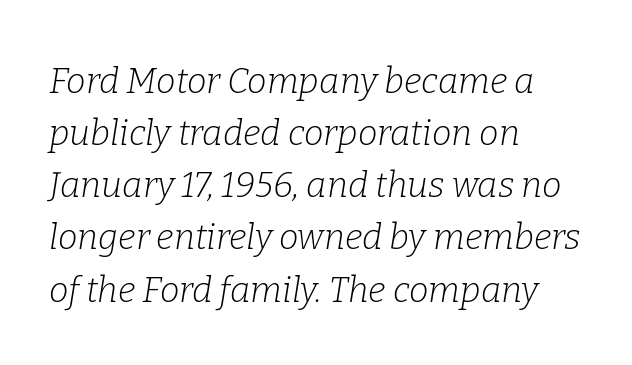
The image shows 35 px light serif type, italic (leaning right); set left-aligned, normal line spacing (1.49x), normal letter spacing, not underlined; low stroke contrast and a medium x-height.
